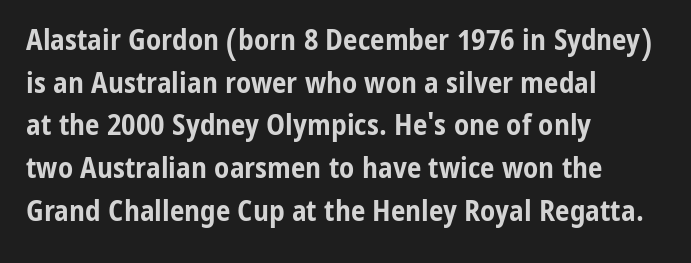
Weight: bold. Character widths vary here, with narrow letters taking less room than wide ones. This is the regular roman posture of the typeface. A bare baseline throughout the passage. You could call the tracking neutral — neither tight nor loose. Regarding serifs, this sample does without them.
